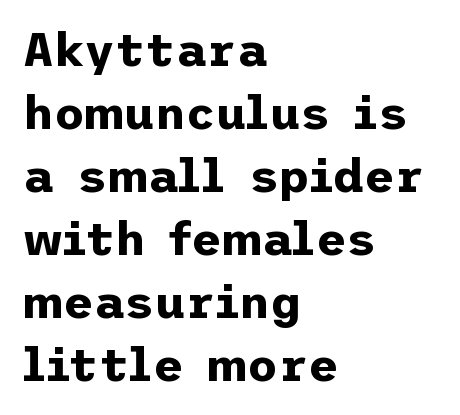
Q: Is the text bold? A: Yes.
Q: Is the text italic (slanted)? A: No, it is upright.
Q: Is the typeface a serif or a sans-serif typeface? A: Sans-serif.
Q: Is the text underlined? A: No.
Q: How is the paragraph aligned? A: Left-aligned.
Q: Is the spacing between letters normal or unusually wide? A: Normal.
Q: Is the spacing between lines tight, normal or loose? A: Normal.
Q: Width (condensed, normal, or wide)? A: Normal.
Q: Stroke contrast? A: Low.
Q: x-height? A: Medium.
